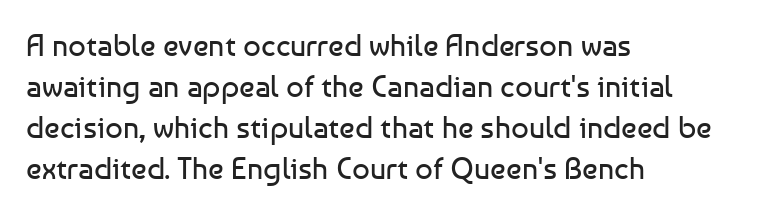
The image shows 31 px regular-weight sans-serif type, upright; set left-aligned, normal line spacing (1.32x), normal letter spacing, not underlined; low stroke contrast and a medium x-height.
